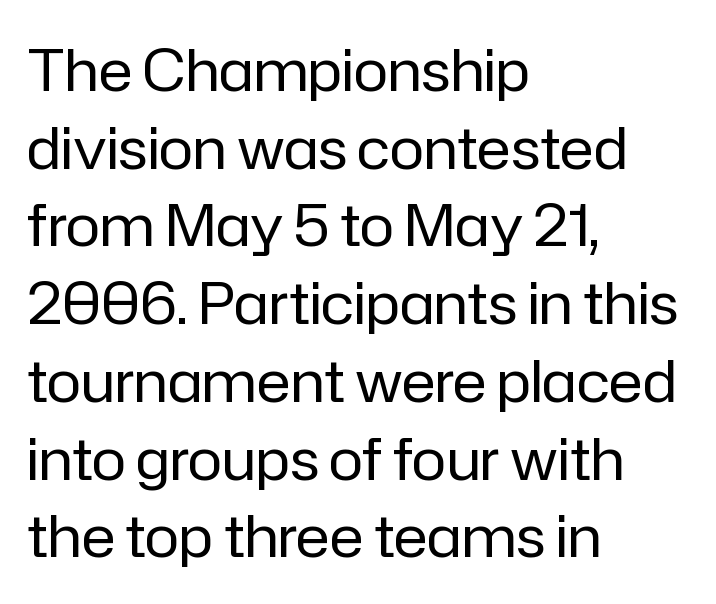
The image shows 58 px regular-weight sans-serif type, upright; set left-aligned, normal line spacing (1.34x), normal letter spacing, not underlined; low stroke contrast and a medium x-height.
